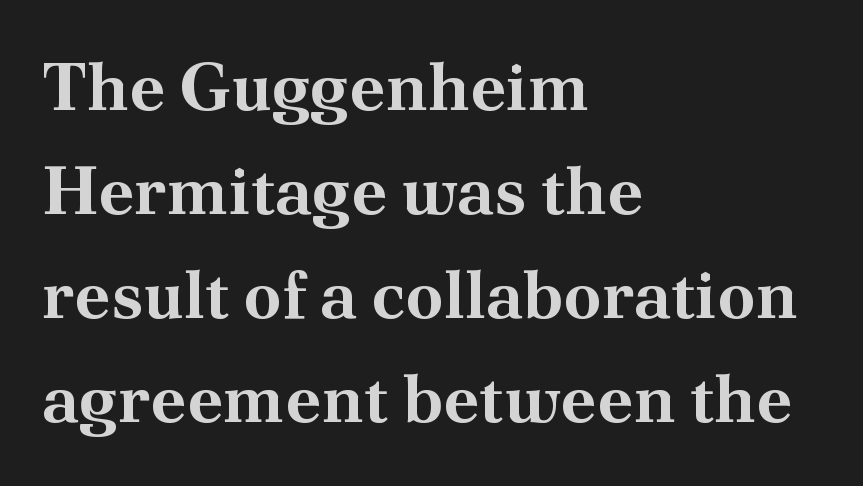
The passage shown stacks its lines at a standard gap. Check where the strokes stop: tiny serifs finish them off. The glyphs have the mass of a bold cut. Looks like regular typesetting: each glyph gets only the width it needs. Glyph-to-glyph distance matches everyday printed text. Line starts are locked; line ends wander.
